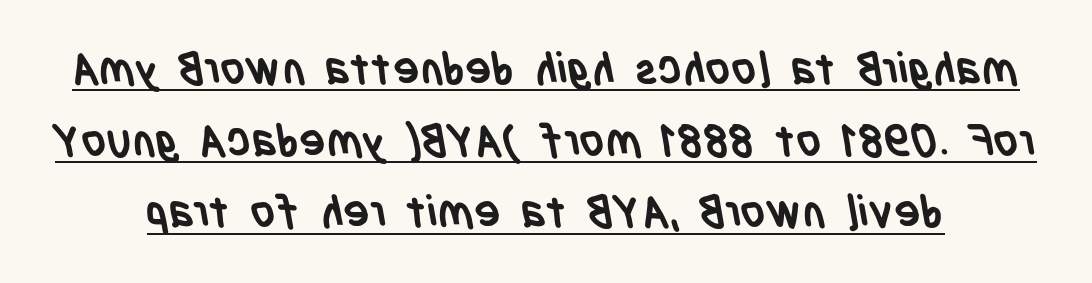
This is underlined copy, the kind a proofreader might mark for attention. These lines are rendered in a variable-pitch font. Serifs: no, the terminals of the letterforms are clean. Each line is balanced around a shared central axis. Each new line begins a customary step beneath the previous one. Characters follow at the spacing the type designer built in.
